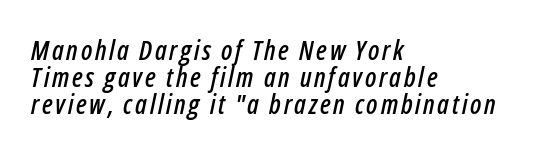
The image shows 27 px text type, italic (leaning right); set left-aligned, tight line spacing (1.0x), not underlined.
